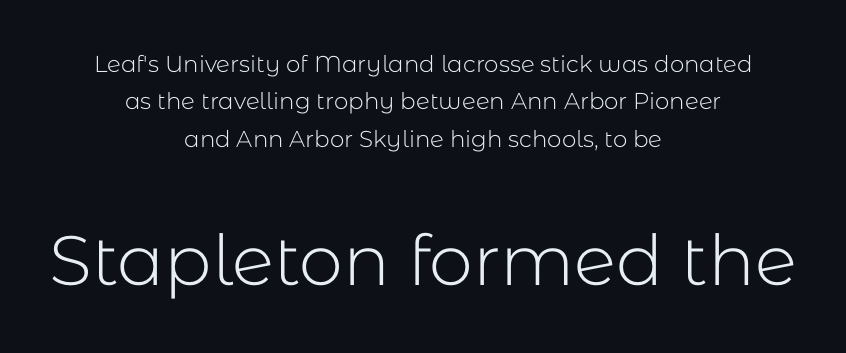
{"serif": "no", "italic": "no", "bold": "no", "weight": "light", "width": "normal", "stroke_contrast": "low", "x_height": "medium", "monospaced": "no", "underline": "no", "align": "center", "line_spacing": "normal", "line_spacing_ratio": 1.63, "letter_spacing": "normal", "letter_spacing_em": 0.0, "larger_block": "second", "size_ratio": 3.04, "glyph_px": 70}
